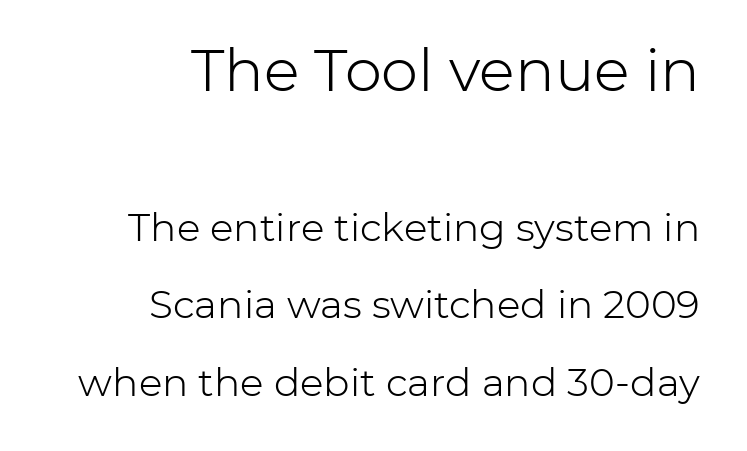
Q: Is the text bold? A: No.
Q: Is the text italic (slanted)? A: No, it is upright.
Q: Is the typeface a serif or a sans-serif typeface? A: Sans-serif.
Q: Is the text underlined? A: No.
Q: How is the paragraph aligned? A: Right-aligned.
Q: Is the spacing between letters normal or unusually wide? A: Normal.
Q: Is the spacing between lines tight, normal or loose? A: Loose.
Q: Which block of text is set in a larger size, the first (top) or the second (bottom)? A: The first (top) one.
Q: Width (condensed, normal, or wide)? A: Normal.
Q: Stroke contrast? A: Low.
Q: x-height? A: Medium.
Q: Monospaced? A: No.
